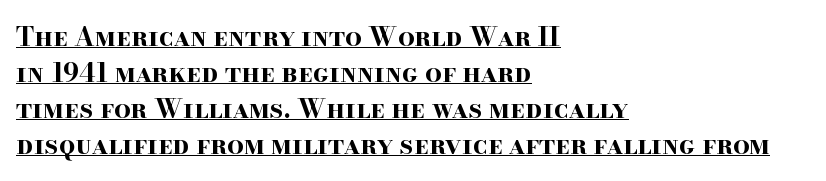
On the weight axis this lands at bold, roughly 700. Ordinary non-slanted type is in use. Students, observe the line beneath the letters — that is underlining. Where is the straight margin? On the left. The rows are spaced the way most documents space them.
